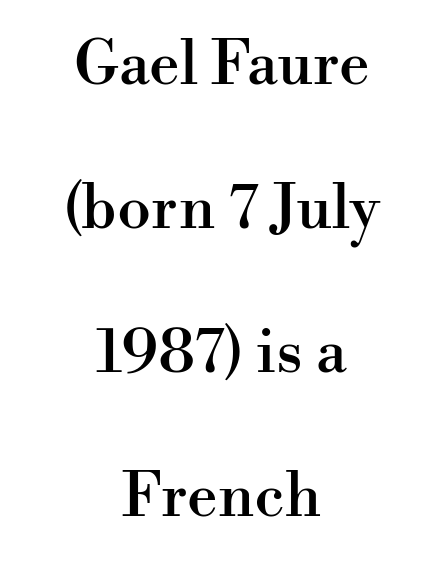
{"serif": "yes", "italic": "no", "width": "normal", "stroke_contrast": "high", "x_height": "small", "monospaced": "no", "underline": "no", "align": "center", "line_spacing": "loose", "line_spacing_ratio": 2.36, "letter_spacing": "normal", "letter_spacing_em": 0.0, "glyph_px": 61}
